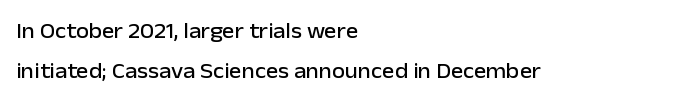
Q: Is the text italic (slanted)? A: No, it is upright.
Q: Is the text underlined? A: No.
Q: How is the paragraph aligned? A: Left-aligned.
Q: Is the spacing between letters normal or unusually wide? A: Normal.
Q: Is the spacing between lines tight, normal or loose? A: Loose.
